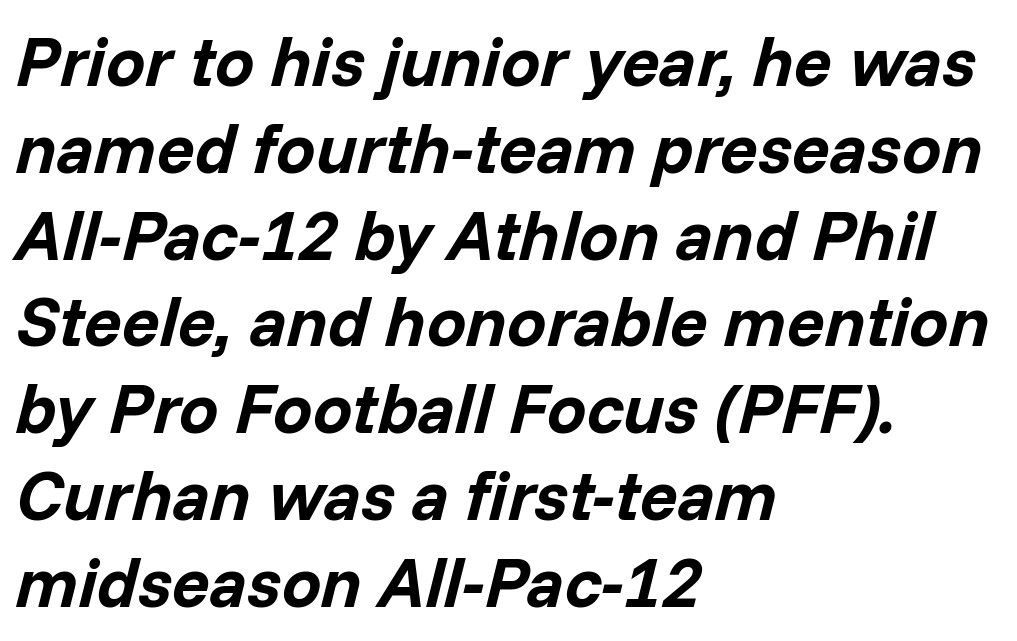
{"italic": "yes", "lean": "right", "slant_degrees": 14, "bold": "yes", "weight": "bold", "width": "normal", "stroke_contrast": "low", "x_height": "medium", "monospaced": "no", "underline": "no", "align": "left", "line_spacing_ratio": 1.24, "letter_spacing": "normal", "letter_spacing_em": 0.0, "glyph_px": 70}
